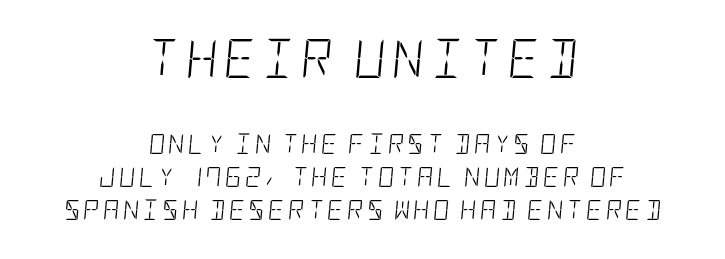
The image shows 39 px light, condensed type, italic (leaning right); set centered, normal line spacing (1.64x), not underlined; the first (top) block is 1.95x larger; low stroke contrast and a large x-height.
